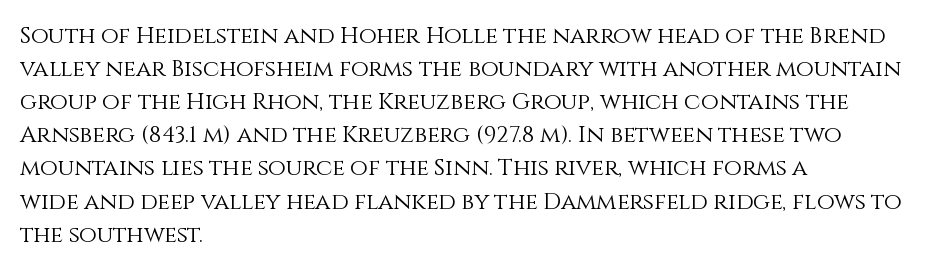
Does extra space separate the letters? No, they use regular spacing. The rendering anchors every line to the left-hand side. The axis of the letterforms is exactly vertical. These lines sit exactly where default settings would place them. Ink coverage per letter is moderate at most. Bare-footed words on every line.
